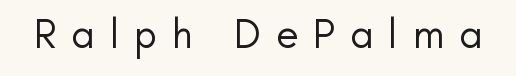
Q: Is the text bold? A: No.
Q: Is the text italic (slanted)? A: No, it is upright.
Q: Is the typeface a serif or a sans-serif typeface? A: Sans-serif.
Q: Is the text underlined? A: No.
Q: Is the spacing between letters normal or unusually wide? A: Unusually wide.
Q: Width (condensed, normal, or wide)? A: Normal.
Q: Stroke contrast? A: Low.
Q: x-height? A: Small.
Q: Monospaced? A: No.
